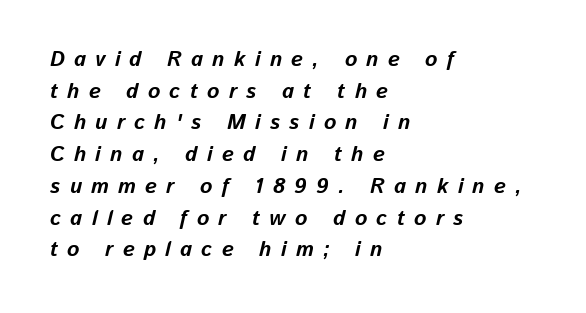
The lines are quadded left. Heavy, bold letterforms. Only glyphs here, with clear space below each row. A typesetter would call this heavily tracked-out type. The space between consecutive lines is moderate.
